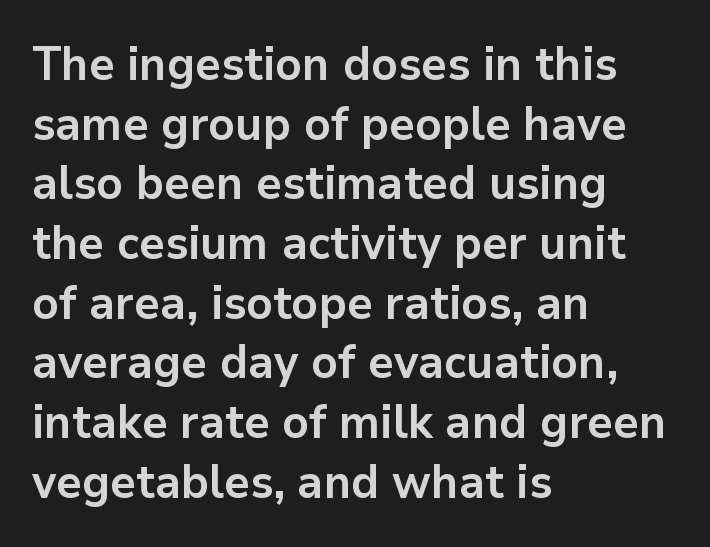
{"serif": "no", "italic": "no", "bold": "yes", "weight": "bold", "width": "normal", "stroke_contrast": "low", "x_height": "medium", "monospaced": "no", "underline": "no", "align": "left", "line_spacing": "normal", "line_spacing_ratio": 1.27, "letter_spacing": "normal", "letter_spacing_em": 0.0, "glyph_px": 47}
